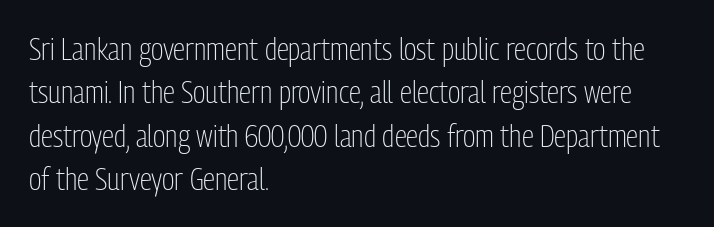
The image shows 31 px light, condensed sans-serif type, upright; set left-aligned, normal line spacing (1.4x), normal letter spacing, not underlined; low stroke contrast and a medium x-height.
